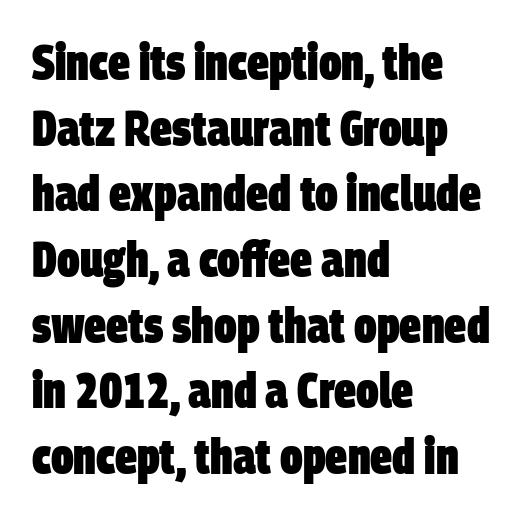
Q: Is the text bold? A: Yes.
Q: Is the typeface a serif or a sans-serif typeface? A: Sans-serif.
Q: Is the text underlined? A: No.
Q: How is the paragraph aligned? A: Left-aligned.
Q: Is the spacing between letters normal or unusually wide? A: Normal.
Q: Is the spacing between lines tight, normal or loose? A: Normal.
Q: Width (condensed, normal, or wide)? A: Condensed.
Q: Stroke contrast? A: Low.
Q: x-height? A: Large.
Q: Monospaced? A: No.
